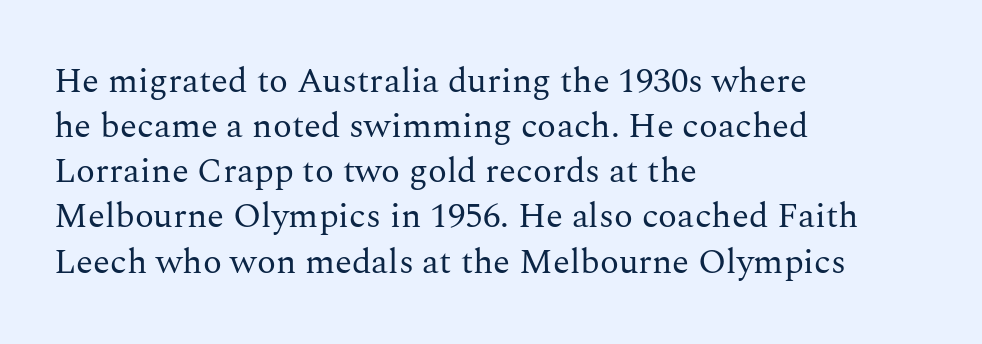
This rendering employs a face with finishing strokes, i.e., a serif. Honestly, there is no underline to notice here at all. Letters have the restrained weight of plain body copy at most. What's the leading like? Ordinary, nothing unusual. The letters advance in unequal steps, a hallmark of proportional type.
